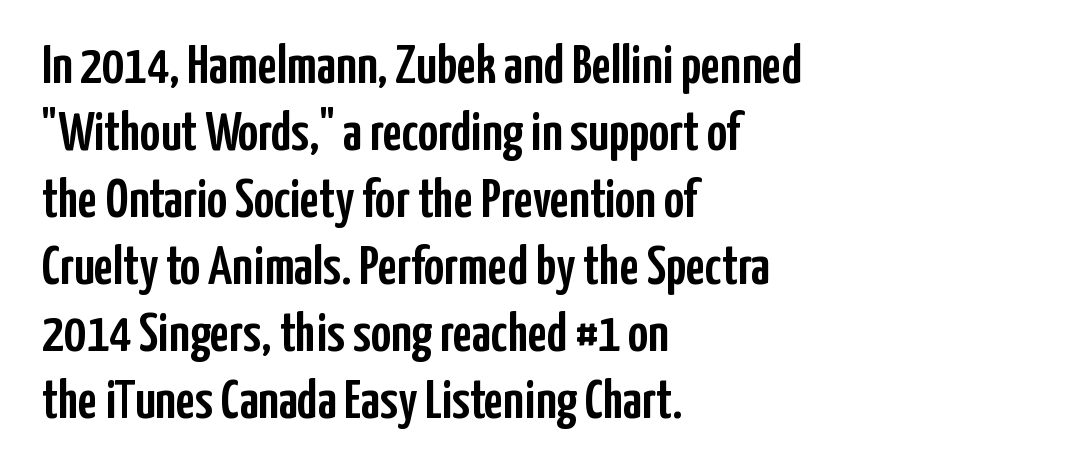
The typography opts for an upright posture over an oblique one. Regarding serifs, this sample does without them. Descenders hang freely into open space. Do the characters align in a grid? No, the font is proportional.
